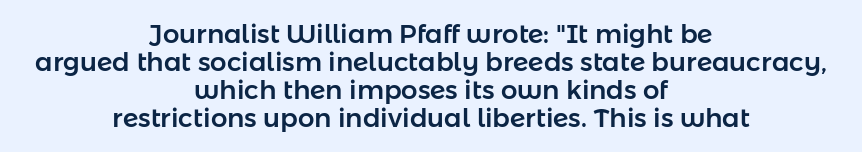
The image shows 26 px text type, upright; set centered, tight line spacing (1.08x), normal letter spacing, not underlined.
